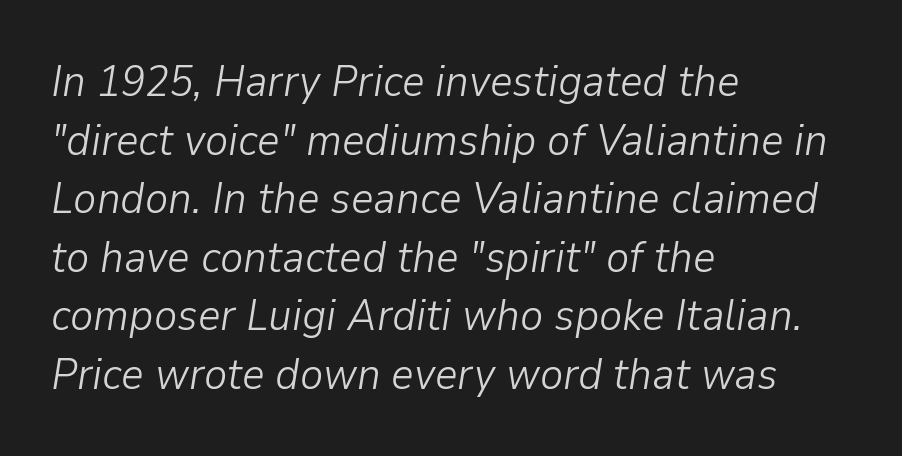
Weight: in the light-to-regular range. The specimen omits any rule beneath the text block's lines. The letters advance in unequal steps, a hallmark of proportional type. A typesetter would call this leading conventional body-copy spacing.
